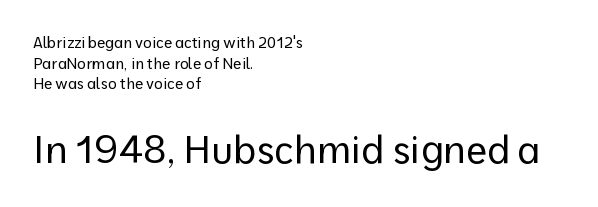
Q: Is the text bold? A: No.
Q: Is the text italic (slanted)? A: No, it is upright.
Q: Is the typeface a serif or a sans-serif typeface? A: Sans-serif.
Q: Is the text underlined? A: No.
Q: How is the paragraph aligned? A: Left-aligned.
Q: Is the spacing between letters normal or unusually wide? A: Normal.
Q: Is the spacing between lines tight, normal or loose? A: Normal.
Q: Which block of text is set in a larger size, the first (top) or the second (bottom)? A: The second (bottom) one.
Q: Width (condensed, normal, or wide)? A: Normal.
Q: Stroke contrast? A: Low.
Q: x-height? A: Medium.
Q: Monospaced? A: No.
